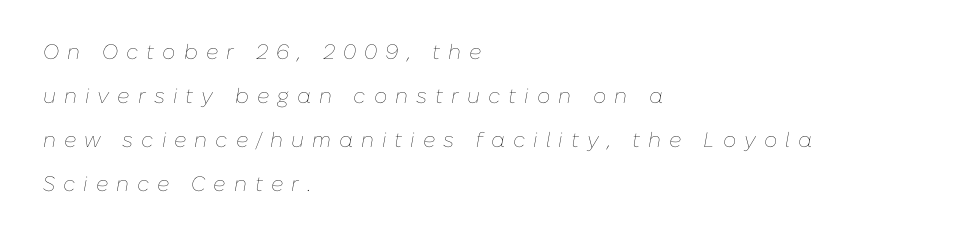
The image shows 21 px text type, italic (leaning right); set left-aligned, loose line spacing (2.09x), unusually wide letter spacing (+0.38 em), not underlined.
